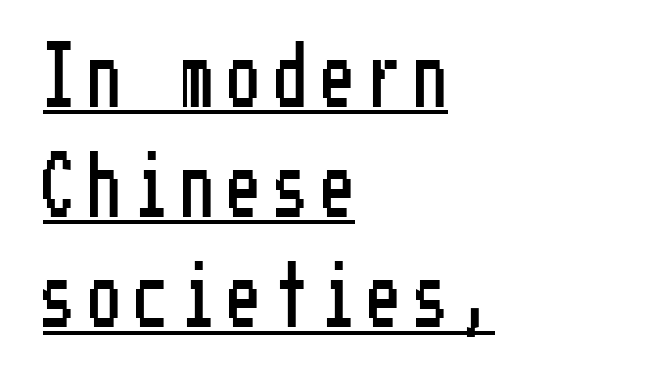
Q: Is the text italic (slanted)? A: No, it is upright.
Q: Is the typeface a serif or a sans-serif typeface? A: Sans-serif.
Q: Is the text underlined? A: Yes.
Q: How is the paragraph aligned? A: Left-aligned.
Q: Is the spacing between letters normal or unusually wide? A: Unusually wide.
Q: Width (condensed, normal, or wide)? A: Condensed.
Q: Stroke contrast? A: Low.
Q: x-height? A: Medium.
